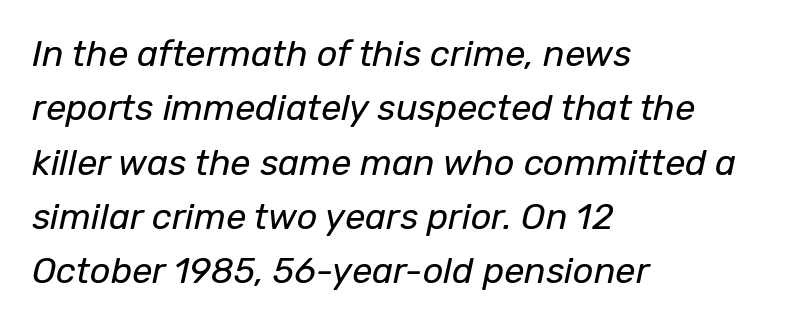
{"italic": "yes", "lean": "right", "slant_degrees": 12, "bold": "no", "weight": "regular", "width": "normal", "stroke_contrast": "low", "x_height": "medium", "monospaced": "no", "underline": "no", "align": "left", "line_spacing": "normal", "line_spacing_ratio": 1.51, "letter_spacing": "normal", "letter_spacing_em": 0.0, "glyph_px": 36}
